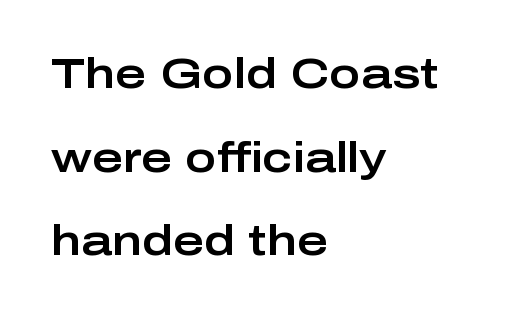
{"serif": "no", "italic": "no", "width": "wide", "stroke_contrast": "low", "x_height": "medium", "monospaced": "no", "underline": "no", "align": "left", "line_spacing": "loose", "line_spacing_ratio": 1.99, "letter_spacing": "normal", "letter_spacing_em": 0.0, "glyph_px": 42}
